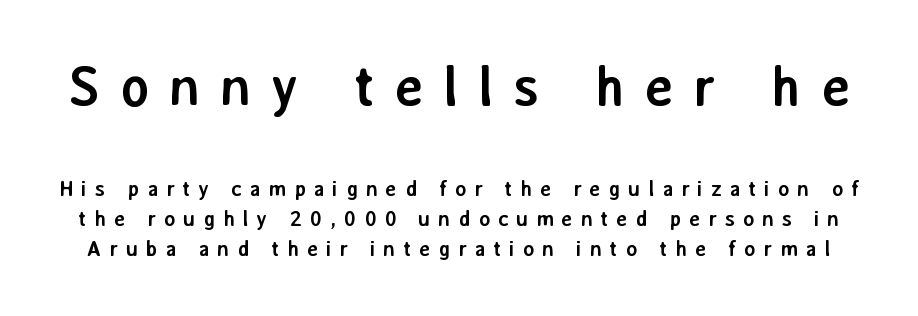
{"serif": "no", "italic": "no", "bold": "yes", "weight": "semibold", "width": "normal", "stroke_contrast": "low", "x_height": "medium", "monospaced": "no", "underline": "no", "line_spacing": "normal", "line_spacing_ratio": 1.35, "letter_spacing": "wide", "letter_spacing_em": 0.34, "larger_block": "first", "size_ratio": 2.55, "glyph_px": 56}
